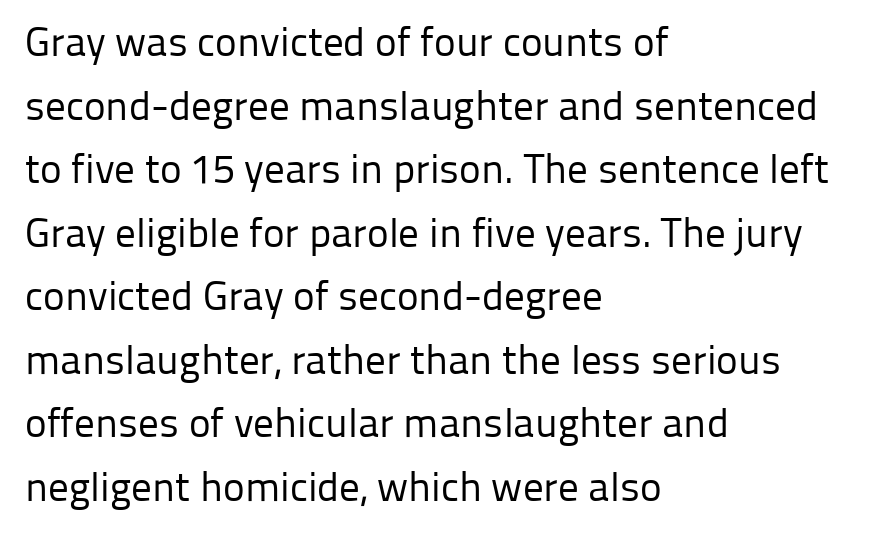
Posture: upright roman. Caption: standard tracking, unaltered. Classification — sans serif. Which margin do the lines hug? The left one — the right edge is uneven. Students, observe: this is what conventionally led text looks like.
